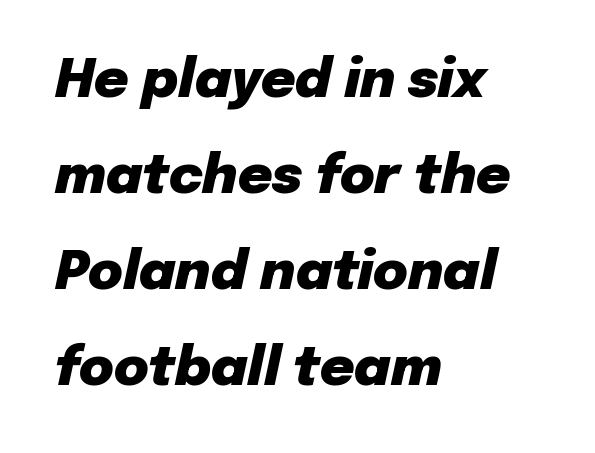
Q: Is the text bold? A: Yes.
Q: Is the text italic (slanted)? A: Yes, it leans right by about 12 degrees.
Q: Is the text underlined? A: No.
Q: How is the paragraph aligned? A: Left-aligned.
Q: Is the spacing between letters normal or unusually wide? A: Normal.
Q: Width (condensed, normal, or wide)? A: Normal.
Q: Stroke contrast? A: Low.
Q: x-height? A: Medium.
Q: Monospaced? A: No.
